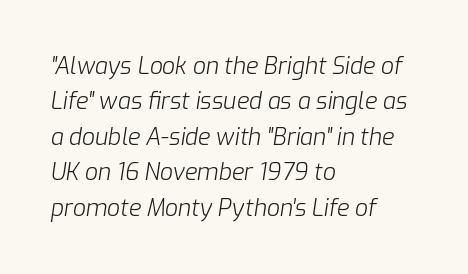
Q: Is the text bold? A: No.
Q: Is the text italic (slanted)? A: Yes, it leans right by about 9 degrees.
Q: Is the text underlined? A: No.
Q: How is the paragraph aligned? A: Left-aligned.
Q: Is the spacing between letters normal or unusually wide? A: Normal.
Q: Is the spacing between lines tight, normal or loose? A: Normal.
